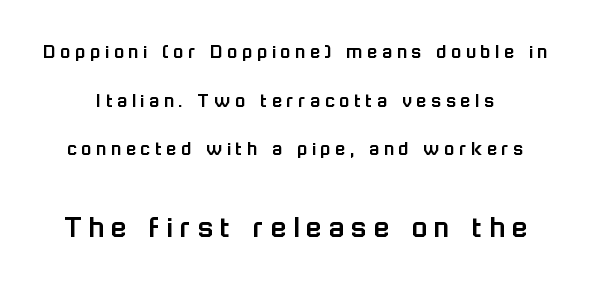
{"serif": "no", "italic": "no", "width": "normal", "stroke_contrast": "low", "x_height": "medium", "monospaced": "no", "underline": "no", "line_spacing": "loose", "line_spacing_ratio": 2.31, "letter_spacing": "wide", "letter_spacing_em": 0.22, "larger_block": "second", "size_ratio": 1.52, "glyph_px": 32}
